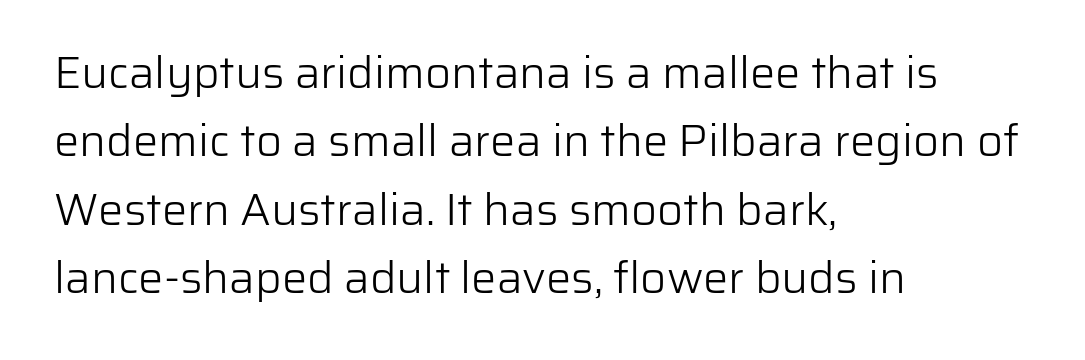
Q: Is the text bold? A: No.
Q: Is the text italic (slanted)? A: No, it is upright.
Q: Is the typeface a serif or a sans-serif typeface? A: Sans-serif.
Q: Is the text underlined? A: No.
Q: How is the paragraph aligned? A: Left-aligned.
Q: Is the spacing between letters normal or unusually wide? A: Normal.
Q: Is the spacing between lines tight, normal or loose? A: Normal.
Q: Width (condensed, normal, or wide)? A: Normal.
Q: Stroke contrast? A: Low.
Q: x-height? A: Medium.
Q: Monospaced? A: No.
